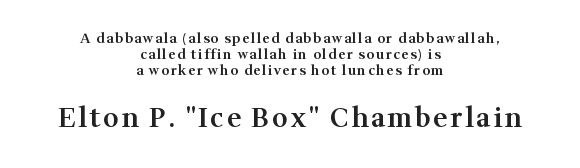
Q: Is the text bold? A: Semi-bold.
Q: Is the text italic (slanted)? A: No, it is upright.
Q: Is the text underlined? A: No.
Q: How is the paragraph aligned? A: Centered.
Q: Which block of text is set in a larger size, the first (top) or the second (bottom)? A: The second (bottom) one.
